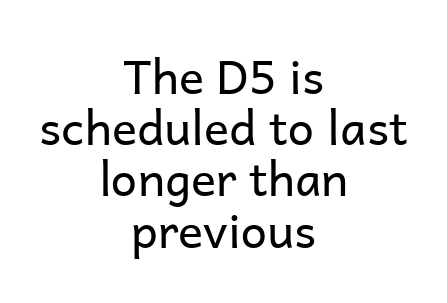
The typography opts for an upright posture over an oblique one. Honestly, the rows look squashed on top of each other. Nobody touched the tracking dial on this one. The rag falls on both sides of this text block equally. Varying glyph widths throughout — classic text-font behaviour.
